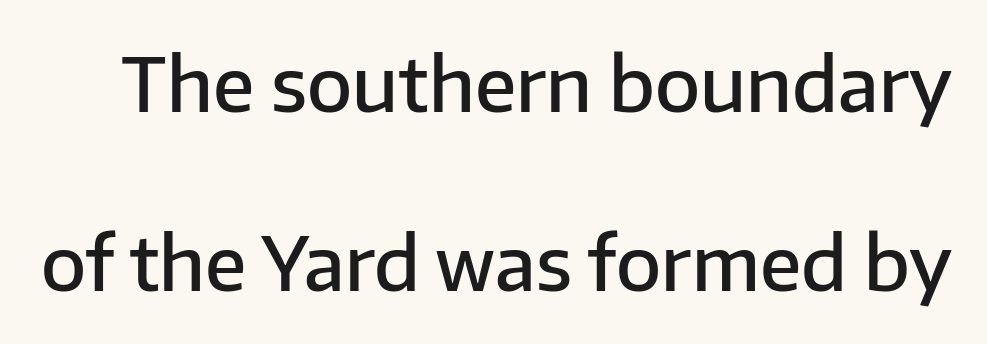
{"serif": "no", "italic": "no", "bold": "semi", "weight": "semibold", "width": "normal", "stroke_contrast": "low", "x_height": "medium", "monospaced": "no", "underline": "no", "line_spacing": "loose", "line_spacing_ratio": 2.42, "letter_spacing": "normal", "letter_spacing_em": 0.0, "glyph_px": 74}
